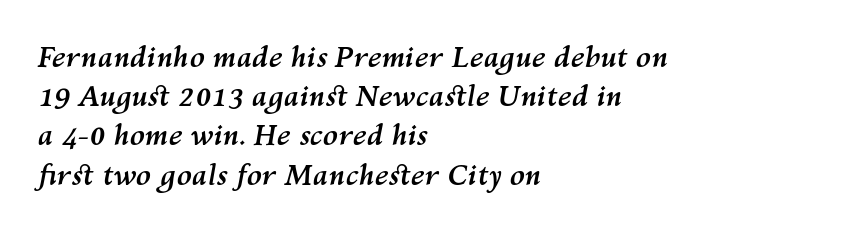
The image shows 28 px semibold type, italic (leaning right); set left-aligned, normal line spacing (1.4x), normal letter spacing, not underlined; medium stroke contrast and a medium x-height.
